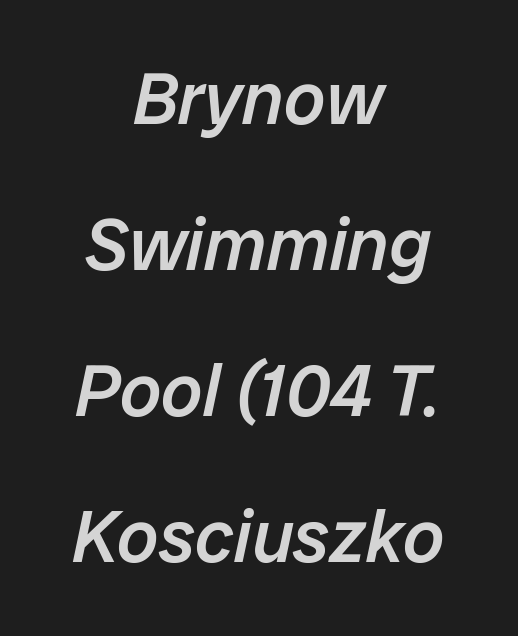
Q: Is the text bold? A: Semi-bold.
Q: Is the text italic (slanted)? A: Yes, it leans right by about 12 degrees.
Q: Is the text underlined? A: No.
Q: How is the paragraph aligned? A: Centered.
Q: Is the spacing between letters normal or unusually wide? A: Normal.
Q: Is the spacing between lines tight, normal or loose? A: Loose.
Q: Width (condensed, normal, or wide)? A: Normal.
Q: Stroke contrast? A: Low.
Q: x-height? A: Medium.
Q: Monospaced? A: No.
